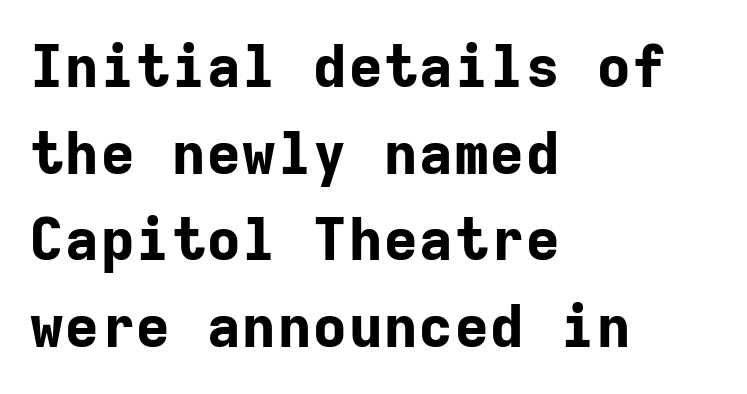
Q: Is the text bold? A: Yes.
Q: Is the text italic (slanted)? A: No, it is upright.
Q: Is the typeface a serif or a sans-serif typeface? A: Sans-serif.
Q: Is the text underlined? A: No.
Q: How is the paragraph aligned? A: Left-aligned.
Q: Is the spacing between letters normal or unusually wide? A: Normal.
Q: Is the spacing between lines tight, normal or loose? A: Normal.
Q: Width (condensed, normal, or wide)? A: Normal.
Q: Stroke contrast? A: Low.
Q: x-height? A: Medium.
Q: Monospaced? A: Yes.
